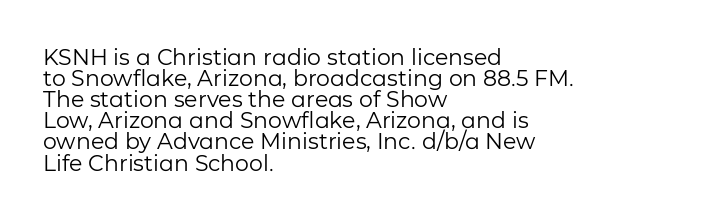
Q: Is the text bold? A: No.
Q: Is the text italic (slanted)? A: No, it is upright.
Q: Is the text underlined? A: No.
Q: How is the paragraph aligned? A: Left-aligned.
Q: Is the spacing between letters normal or unusually wide? A: Normal.
Q: Is the spacing between lines tight, normal or loose? A: Tight.
